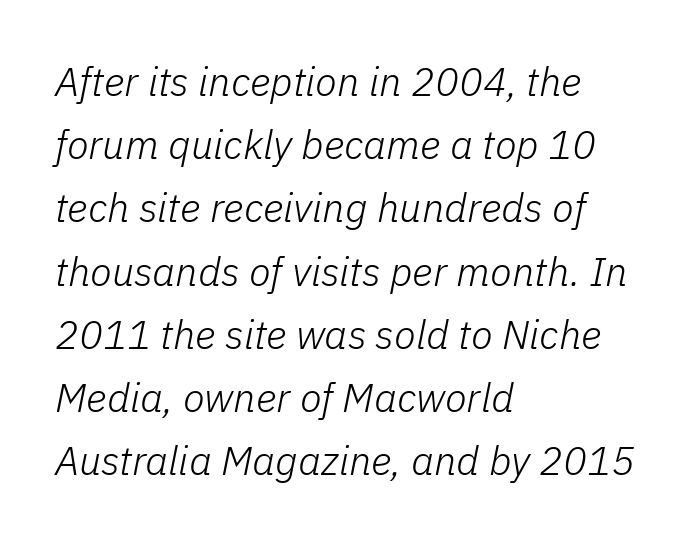
The image shows 40 px light type, italic (leaning right); set left-aligned, normal line spacing (1.58x), normal letter spacing, not underlined; low stroke contrast and a medium x-height.
